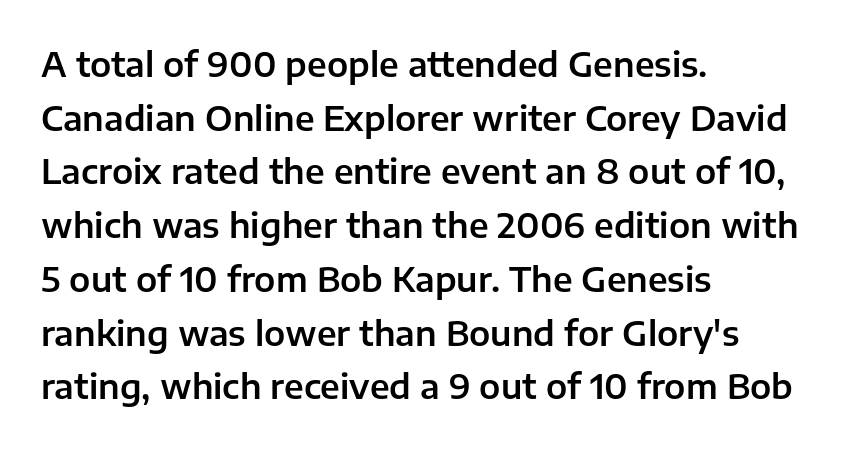
The image shows 34 px sans-serif type, upright; set left-aligned, normal line spacing (1.58x), normal letter spacing, not underlined; low stroke contrast and a medium x-height.
